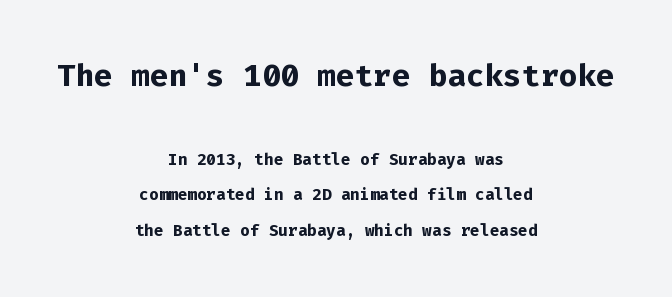
The image shows 31 px bold sans-serif type, upright, monospaced; set centered, loose line spacing (2.22x), normal letter spacing, not underlined; the first (top) block is 1.94x larger; low stroke contrast and a medium x-height.
